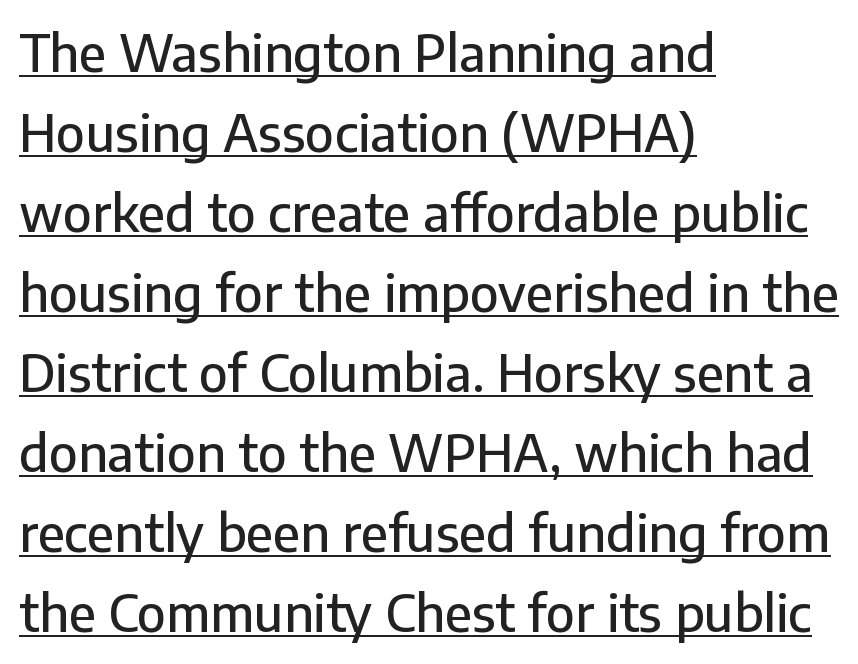
The image shows 51 px sans-serif type, upright; set left-aligned, normal line spacing (1.57x), normal letter spacing, underlined; low stroke contrast and a medium x-height.
